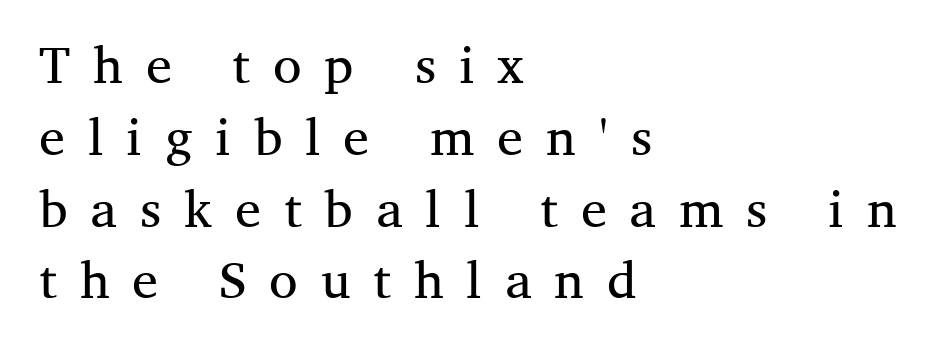
Q: Is the text bold? A: No.
Q: Is the text italic (slanted)? A: No, it is upright.
Q: Is the typeface a serif or a sans-serif typeface? A: Serif.
Q: Is the text underlined? A: No.
Q: How is the paragraph aligned? A: Left-aligned.
Q: Is the spacing between letters normal or unusually wide? A: Unusually wide.
Q: Is the spacing between lines tight, normal or loose? A: Normal.
Q: Width (condensed, normal, or wide)? A: Normal.
Q: Stroke contrast? A: Medium.
Q: x-height? A: Medium.
Q: Monospaced? A: No.
